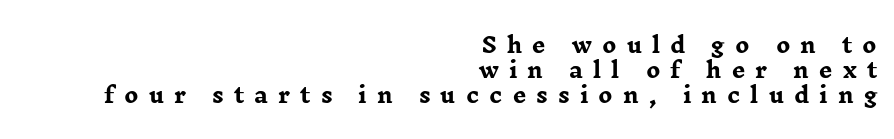
Q: Is the text bold? A: Yes.
Q: Is the text italic (slanted)? A: No, it is upright.
Q: Is the text underlined? A: No.
Q: How is the paragraph aligned? A: Right-aligned.
Q: Is the spacing between letters normal or unusually wide? A: Unusually wide.
